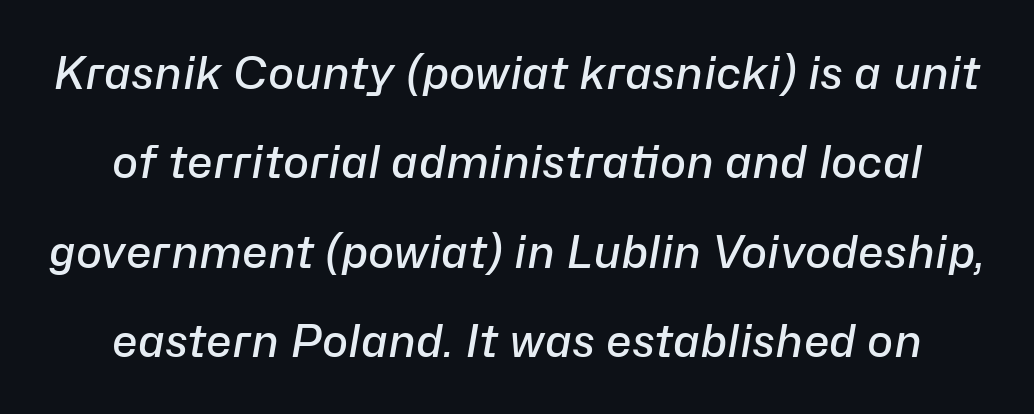
The space between consecutive lines is lavish. Weight: semibold (demi). Check under the words: just untouched page. There is no visible air inserted between adjacent glyphs. Rendered with sloped, italic letterforms. Spacing verdict: proportional, widths tailored to each character.
